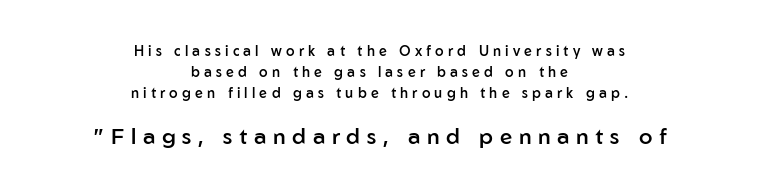
{"italic": "no", "bold": "semi", "underline": "no", "align": "center", "line_spacing": "normal", "line_spacing_ratio": 1.49, "letter_spacing": "wide", "letter_spacing_em": 0.3, "larger_block": "second", "size_ratio": 1.57, "glyph_px": 22}
